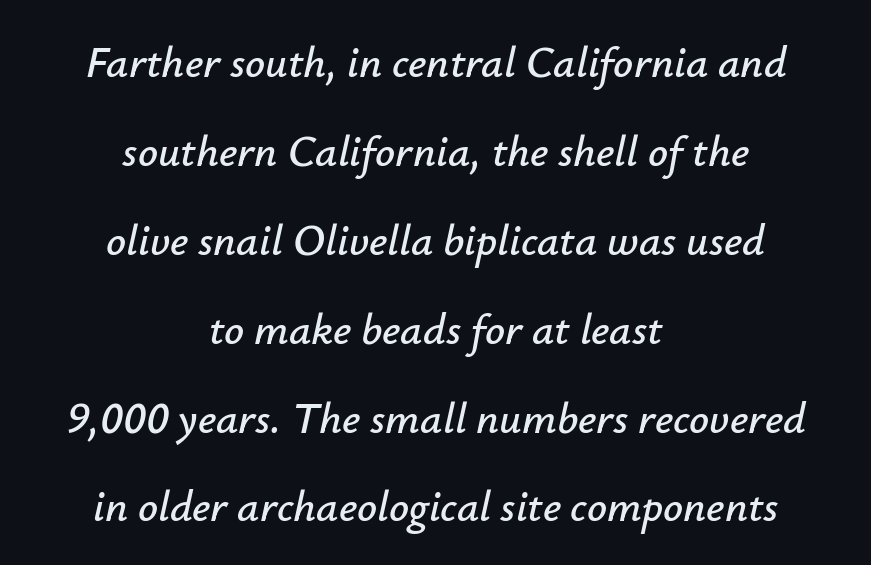
Q: Is the text italic (slanted)? A: Yes, it leans right by about 12 degrees.
Q: Is the text underlined? A: No.
Q: How is the paragraph aligned? A: Centered.
Q: Is the spacing between letters normal or unusually wide? A: Normal.
Q: Is the spacing between lines tight, normal or loose? A: Loose.
Q: Width (condensed, normal, or wide)? A: Normal.
Q: Stroke contrast? A: Low.
Q: x-height? A: Small.
Q: Monospaced? A: No.
